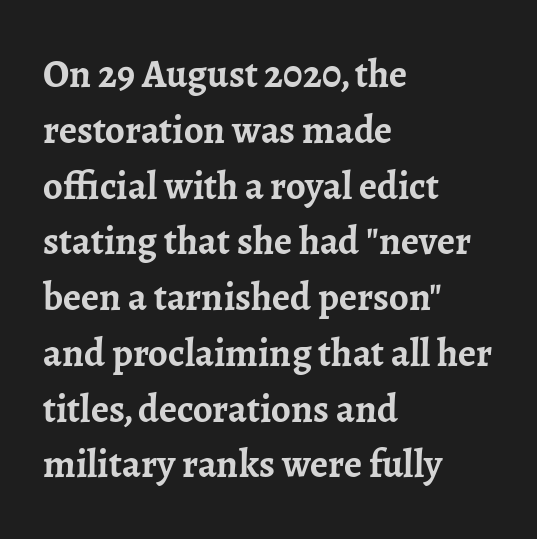
This sample has the flowing, uneven cadence of proportional lettering. Check the space under the baseline: it is left empty. Do the letters lean? They stand straight. Is this a sans? No — the strokes have serifs. Interline gaps are of average width in this sample.
